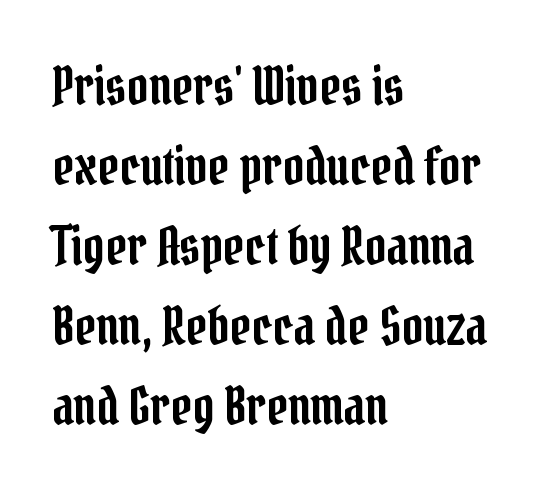
The image shows 52 px condensed serif type, upright; set left-aligned, normal line spacing (1.54x), normal letter spacing, not underlined; low stroke contrast and a medium x-height.
